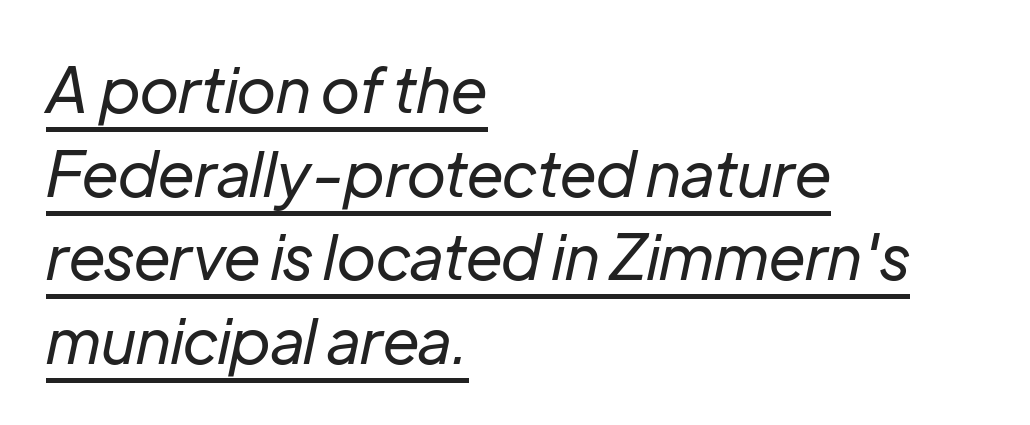
The image shows 62 px regular-weight type, italic (leaning right); set left-aligned, normal line spacing (1.35x), normal letter spacing, underlined; low stroke contrast and a medium x-height.
